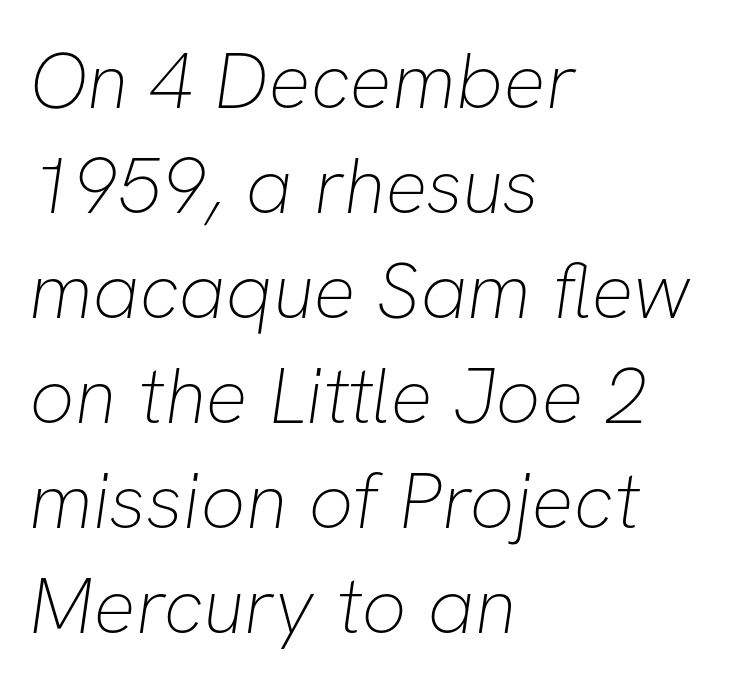
Regular leading. The characters are drawn with everyday or finer stroke widths. The letters advance in unequal steps, a hallmark of proportional type. Each line starts at the same left margin while the right side varies. Unmarked baselines from the first word to the last. The letters sit at their default tracking, neither squeezed nor spread.
